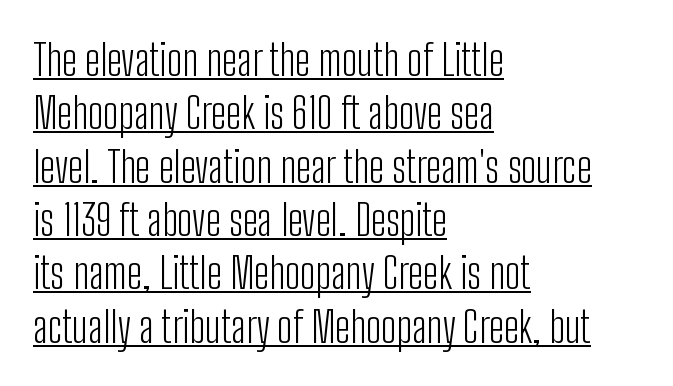
Each line starts at the same left margin while the right side varies. I'd call this a sans setting — the letters go barefoot. Italic: no, the glyphs are upright roman. The face used here appears with an underline applied. Looks like regular typesetting: each glyph gets only the width it needs.
